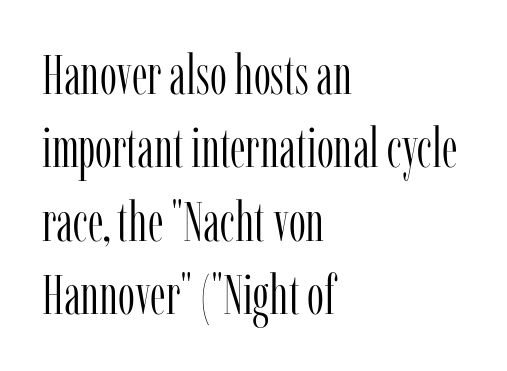
Q: Is the text bold? A: No.
Q: Is the text italic (slanted)? A: No, it is upright.
Q: Is the typeface a serif or a sans-serif typeface? A: Serif.
Q: Is the text underlined? A: No.
Q: How is the paragraph aligned? A: Left-aligned.
Q: Is the spacing between letters normal or unusually wide? A: Normal.
Q: Is the spacing between lines tight, normal or loose? A: Normal.
Q: Width (condensed, normal, or wide)? A: Condensed.
Q: Stroke contrast? A: Low.
Q: x-height? A: Medium.
Q: Monospaced? A: No.
